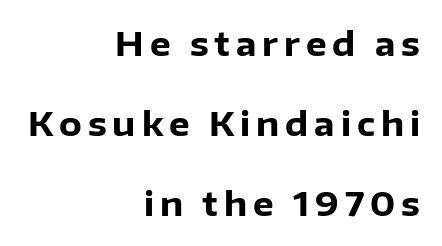
Rule under the text: the space is simply empty. This sample has the flowing, uneven cadence of proportional lettering. Type style note: lacks serifs. The sample has been set heavy, in full bold. Italic: no, the glyphs are upright roman. Rows of type keep a wide berth in the vertical direction.
